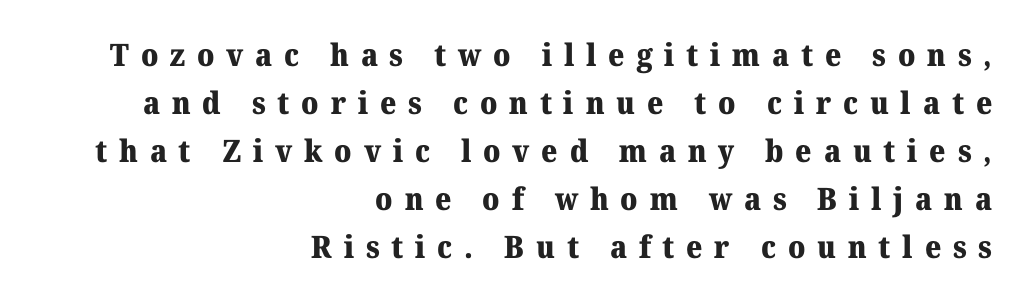
{"serif": "yes", "italic": "no", "bold": "yes", "weight": "heavy", "width": "normal", "stroke_contrast": "medium", "x_height": "medium", "monospaced": "no", "underline": "no", "align": "right", "line_spacing": "normal", "line_spacing_ratio": 1.55, "letter_spacing": "wide", "letter_spacing_em": 0.38, "glyph_px": 31}
